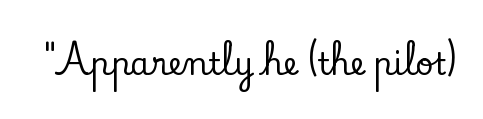
The glyphs are unaccompanied by any horizontal stroke below them. A typesetter would call this proportional, since set widths differ per character. This is the regular roman posture of the typeface. The face used here is rendered with its standard letterfit.
